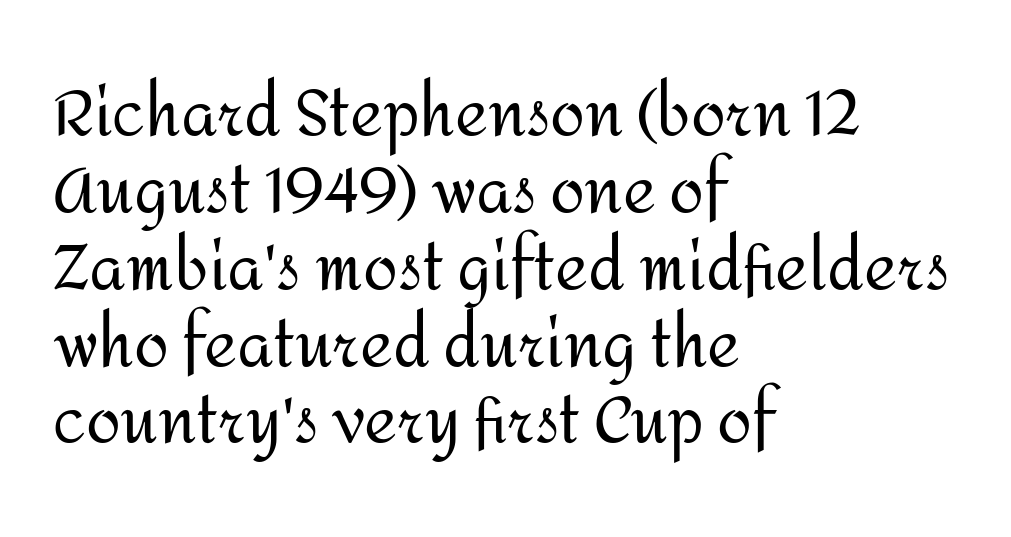
Q: Is the text bold? A: No.
Q: Is the text italic (slanted)? A: No, it is upright.
Q: Is the typeface a serif or a sans-serif typeface? A: Sans-serif.
Q: Is the text underlined? A: No.
Q: How is the paragraph aligned? A: Left-aligned.
Q: Is the spacing between letters normal or unusually wide? A: Normal.
Q: Width (condensed, normal, or wide)? A: Normal.
Q: Stroke contrast? A: Medium.
Q: x-height? A: Medium.
Q: Monospaced? A: No.
